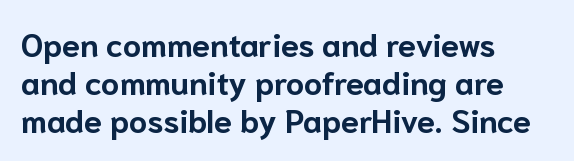
Q: Is the text bold? A: Yes.
Q: Is the text italic (slanted)? A: No, it is upright.
Q: Is the typeface a serif or a sans-serif typeface? A: Sans-serif.
Q: Is the text underlined? A: No.
Q: How is the paragraph aligned? A: Left-aligned.
Q: Is the spacing between letters normal or unusually wide? A: Normal.
Q: Width (condensed, normal, or wide)? A: Normal.
Q: Stroke contrast? A: Low.
Q: x-height? A: Medium.
Q: Monospaced? A: No.
